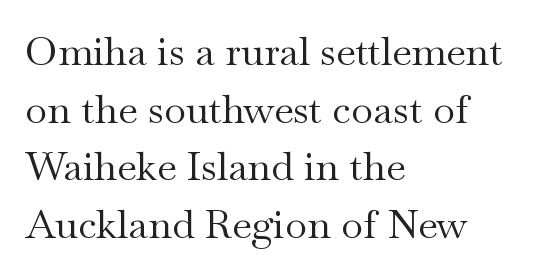
Q: Is the text bold? A: No.
Q: Is the text italic (slanted)? A: No, it is upright.
Q: Is the typeface a serif or a sans-serif typeface? A: Serif.
Q: Is the text underlined? A: No.
Q: How is the paragraph aligned? A: Left-aligned.
Q: Is the spacing between letters normal or unusually wide? A: Normal.
Q: Is the spacing between lines tight, normal or loose? A: Normal.
Q: Width (condensed, normal, or wide)? A: Wide.
Q: Stroke contrast? A: Medium.
Q: x-height? A: Small.
Q: Monospaced? A: No.
